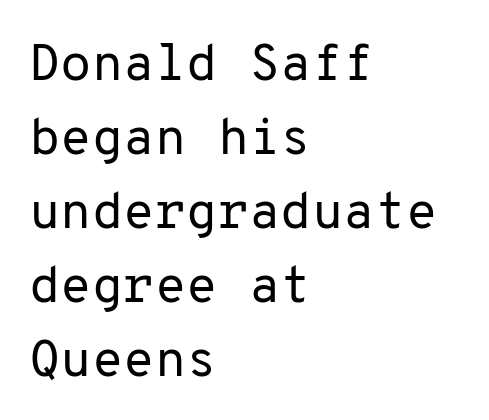
The image shows 51 px regular-weight sans-serif type, upright, monospaced; set left-aligned, normal line spacing (1.45x), normal letter spacing, not underlined; low stroke contrast and a medium x-height.
